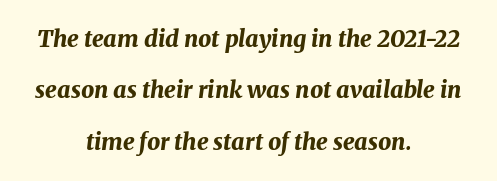
The image shows 23 px bold type, italic (leaning right); set centered, loose line spacing (2.23x), normal letter spacing, not underlined.
